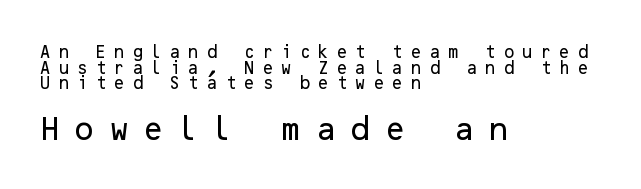
Q: Is the text italic (slanted)? A: No, it is upright.
Q: Is the text underlined? A: No.
Q: How is the paragraph aligned? A: Left-aligned.
Q: Is the spacing between letters normal or unusually wide? A: Unusually wide.
Q: Is the spacing between lines tight, normal or loose? A: Tight.
Q: Which block of text is set in a larger size, the first (top) or the second (bottom)? A: The second (bottom) one.
